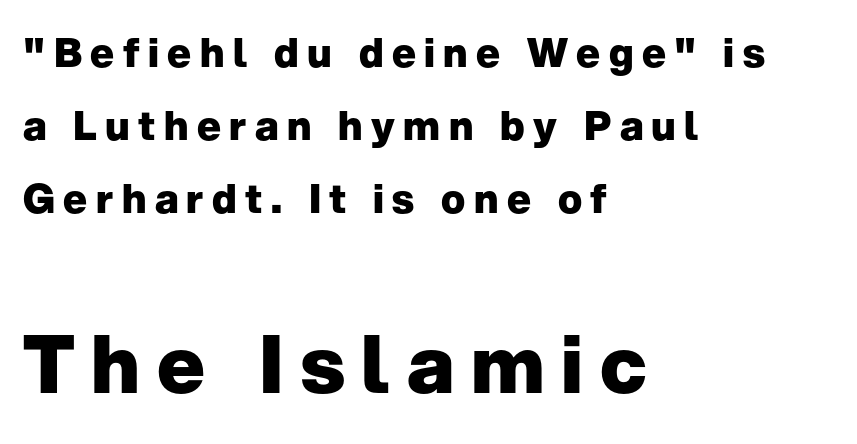
Q: Is the text bold? A: Yes.
Q: Is the text italic (slanted)? A: No, it is upright.
Q: Is the typeface a serif or a sans-serif typeface? A: Sans-serif.
Q: Is the text underlined? A: No.
Q: How is the paragraph aligned? A: Left-aligned.
Q: Is the spacing between letters normal or unusually wide? A: Unusually wide.
Q: Which block of text is set in a larger size, the first (top) or the second (bottom)? A: The second (bottom) one.
Q: Width (condensed, normal, or wide)? A: Normal.
Q: Stroke contrast? A: Low.
Q: x-height? A: Medium.
Q: Monospaced? A: No.
